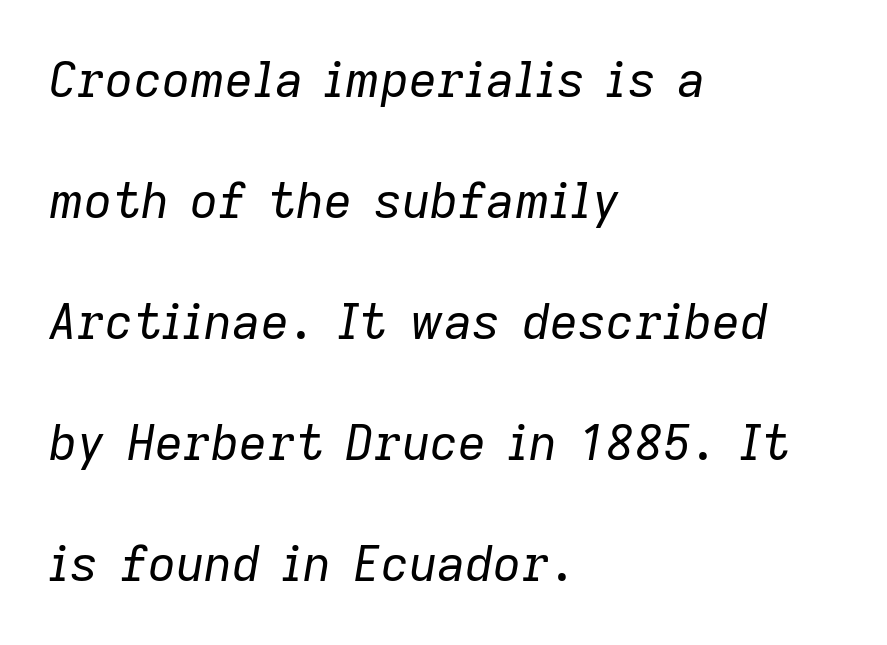
This sample uses an oblique cut, with every glyph tilted off the vertical. These glyphs show unthickened strokes, regular width or finer. Bare-footed words on every line. Spacing verdict: proportional, widths tailored to each character.
